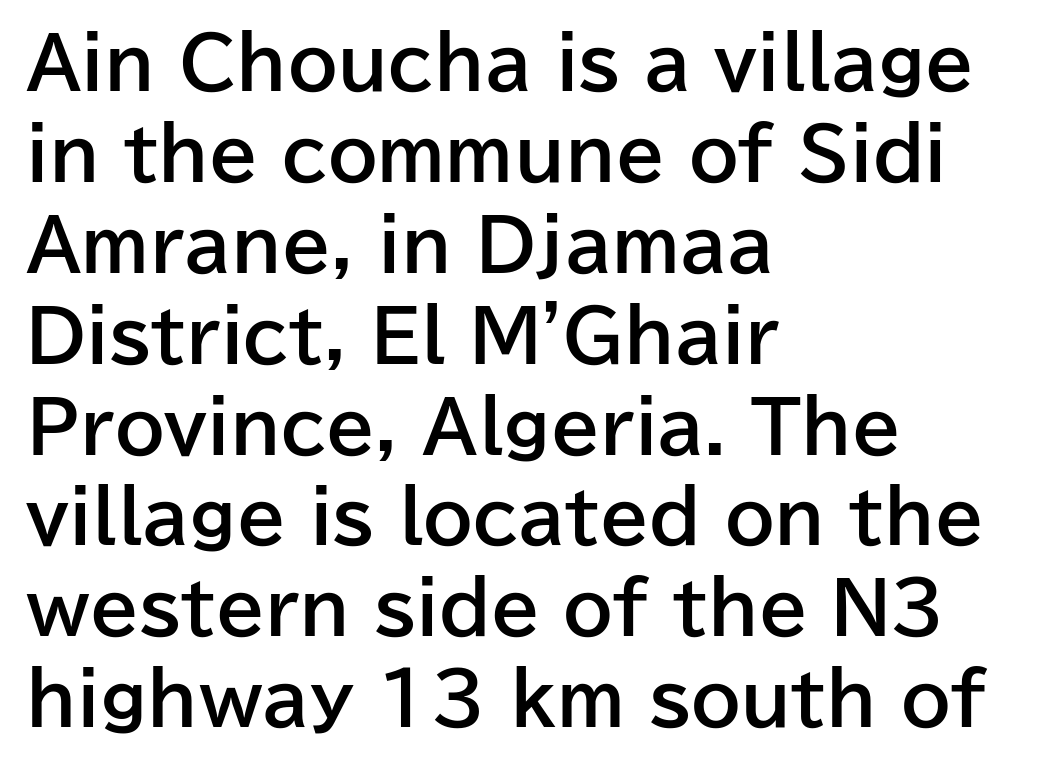
Q: Is the text bold? A: Yes.
Q: Is the text italic (slanted)? A: No, it is upright.
Q: Is the typeface a serif or a sans-serif typeface? A: Sans-serif.
Q: Is the text underlined? A: No.
Q: How is the paragraph aligned? A: Left-aligned.
Q: Is the spacing between letters normal or unusually wide? A: Normal.
Q: Is the spacing between lines tight, normal or loose? A: Normal.
Q: Width (condensed, normal, or wide)? A: Normal.
Q: Stroke contrast? A: Low.
Q: x-height? A: Medium.
Q: Monospaced? A: No.
